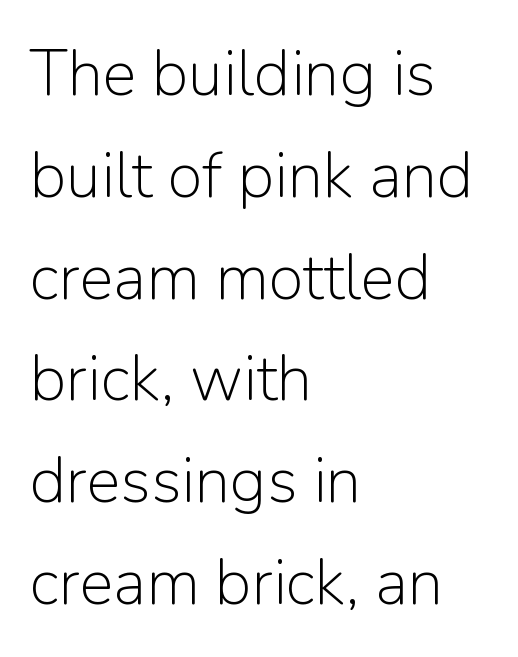
The image shows 64 px light sans-serif type, upright; set left-aligned, normal line spacing (1.59x), normal letter spacing, not underlined; low stroke contrast and a medium x-height.
